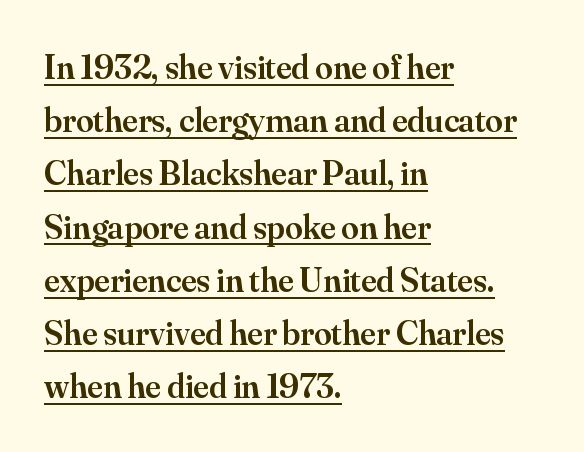
Successive baselines arrive at the customary interval. This is roman type, the default non-slanted kind. A classic flush-left, rag-right setting is used for this passage. A semibold gives these letters moderate extra thickness, short of bold. Unlike a clean sans, this face finishes its strokes with serifs. Like a heading marked for emphasis, these lines bear an underscore.
